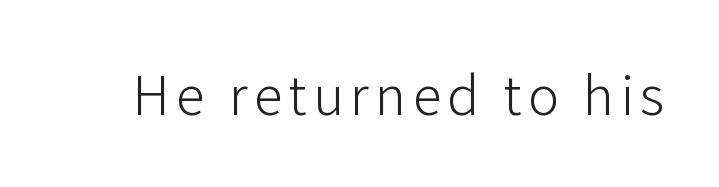
Q: Is the text bold? A: No.
Q: Is the text italic (slanted)? A: No, it is upright.
Q: Is the typeface a serif or a sans-serif typeface? A: Sans-serif.
Q: Is the text underlined? A: No.
Q: Width (condensed, normal, or wide)? A: Normal.
Q: Stroke contrast? A: Low.
Q: x-height? A: Medium.
Q: Monospaced? A: No.
